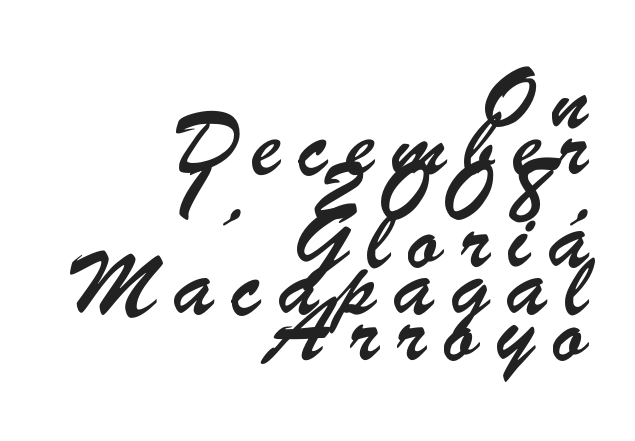
Q: Is the typeface a serif or a sans-serif typeface? A: Sans-serif.
Q: Is the text underlined? A: No.
Q: How is the paragraph aligned? A: Right-aligned.
Q: Is the spacing between letters normal or unusually wide? A: Unusually wide.
Q: Width (condensed, normal, or wide)? A: Condensed.
Q: Stroke contrast? A: Low.
Q: x-height? A: Small.
Q: Monospaced? A: No.
